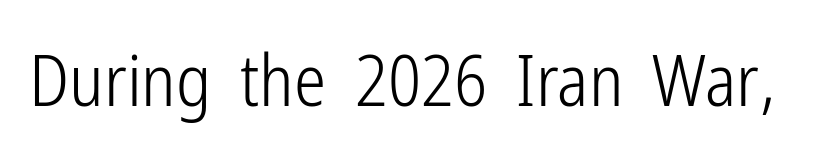
The image shows 72 px light, condensed sans-serif type, upright; set normal letter spacing, not underlined; low stroke contrast and a medium x-height.
